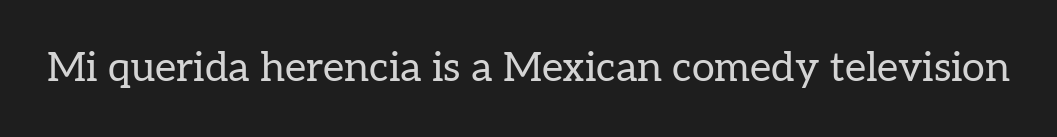
{"serif": "yes", "italic": "no", "bold": "no", "weight": "regular", "width": "normal", "stroke_contrast": "low", "x_height": "medium", "monospaced": "no", "underline": "no", "letter_spacing": "normal", "letter_spacing_em": 0.0, "glyph_px": 41}
